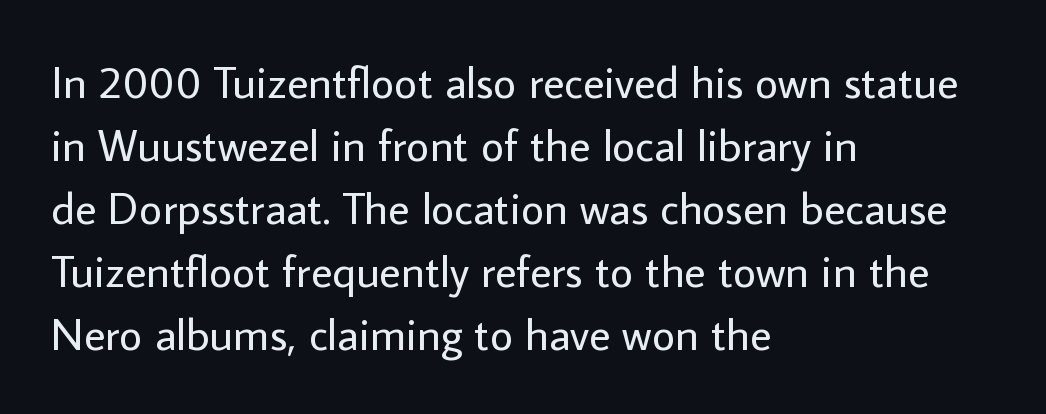
{"serif": "no", "italic": "no", "bold": "no", "weight": "regular", "width": "normal", "stroke_contrast": "low", "x_height": "medium", "monospaced": "no", "underline": "no", "align": "left", "line_spacing": "normal", "line_spacing_ratio": 1.4, "letter_spacing": "normal", "letter_spacing_em": 0.0, "glyph_px": 45}
